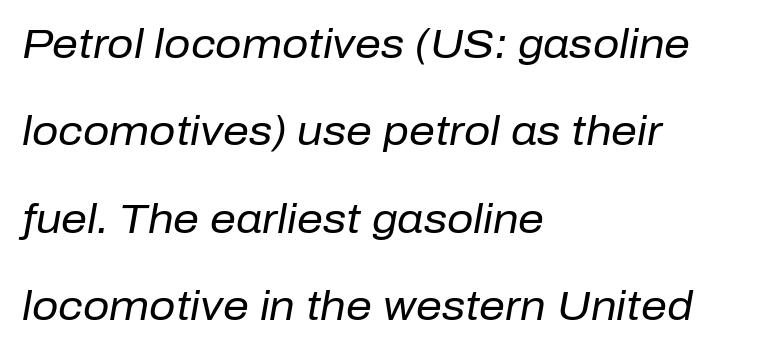
{"italic": "yes", "lean": "right", "slant_degrees": 10, "bold": "no", "weight": "regular", "width": "normal", "stroke_contrast": "low", "x_height": "medium", "monospaced": "no", "underline": "no", "align": "left", "line_spacing": "loose", "line_spacing_ratio": 2.13, "letter_spacing": "normal", "letter_spacing_em": 0.0, "glyph_px": 41}
